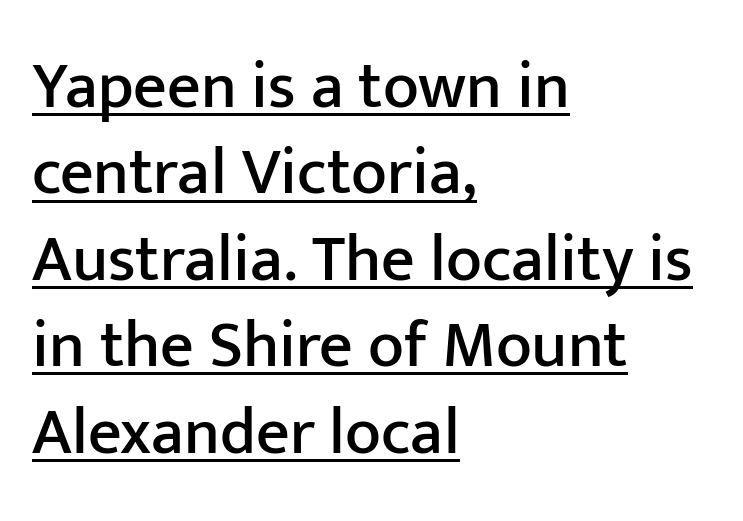
{"serif": "no", "italic": "no", "width": "normal", "stroke_contrast": "low", "x_height": "medium", "monospaced": "no", "underline": "yes", "align": "left", "line_spacing": "normal", "line_spacing_ratio": 1.31, "letter_spacing": "normal", "letter_spacing_em": 0.0, "glyph_px": 66}
